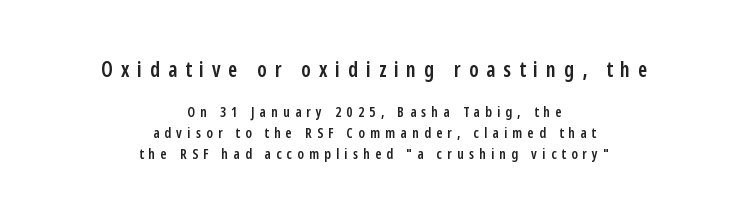
The image shows 21 px text type, upright; set centered, normal line spacing (1.5x), unusually wide letter spacing (+0.38 em), not underlined; the first (top) block is 1.5x larger.
